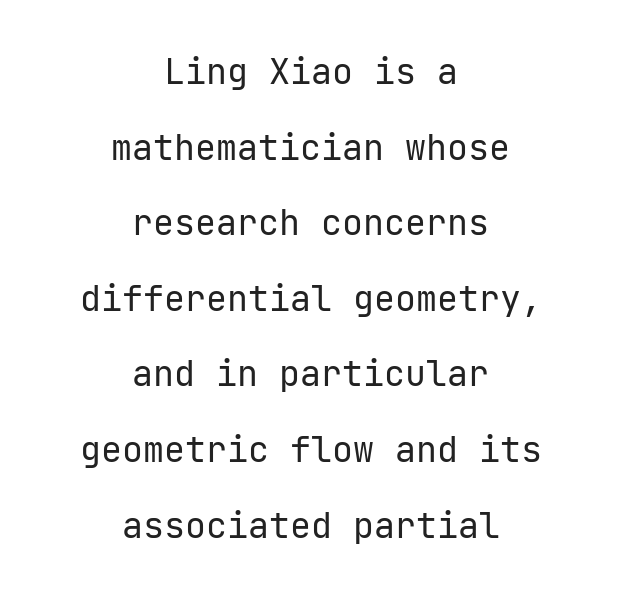
The image shows 35 px regular-weight sans-serif type, upright; set centered, loose line spacing (2.16x), normal letter spacing, not underlined; low stroke contrast and a medium x-height.
